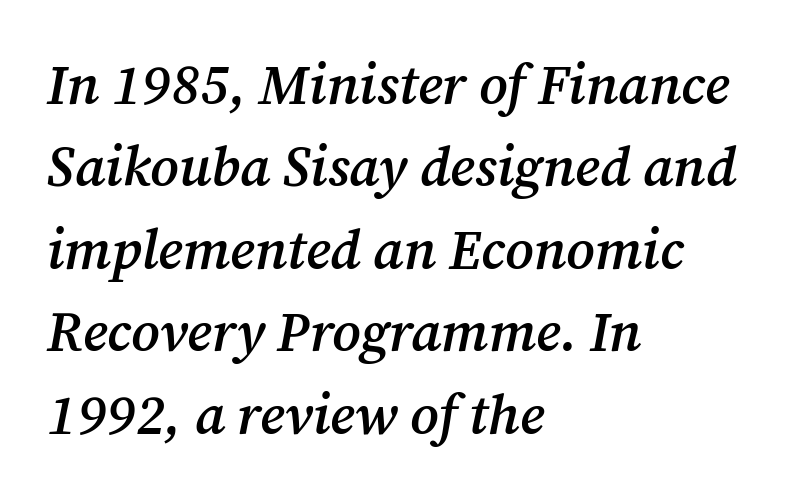
Left-aligned paragraph, ragged on the right. This sample uses a serif face. Is this a fixed-width face? No — the glyphs have proportional, varying widths. No word sits above an underline. A typesetter would call this leading conventional body-copy spacing.
